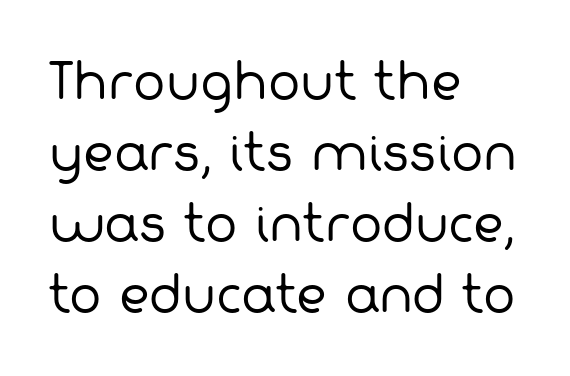
The image shows 48 px regular-weight sans-serif type; set left-aligned, normal line spacing (1.48x), normal letter spacing, not underlined; low stroke contrast and a medium x-height.
